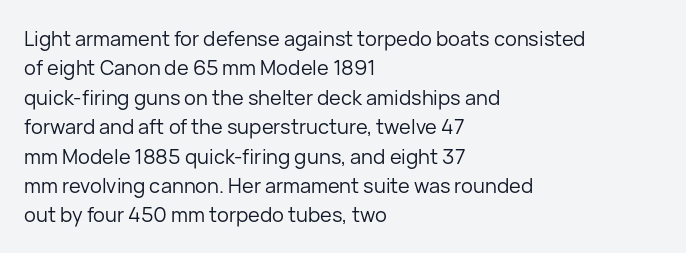
{"italic": "no", "bold": "no", "underline": "no", "align": "left", "line_spacing": "normal", "line_spacing_ratio": 1.47, "letter_spacing": "normal", "letter_spacing_em": 0.0, "glyph_px": 20}
